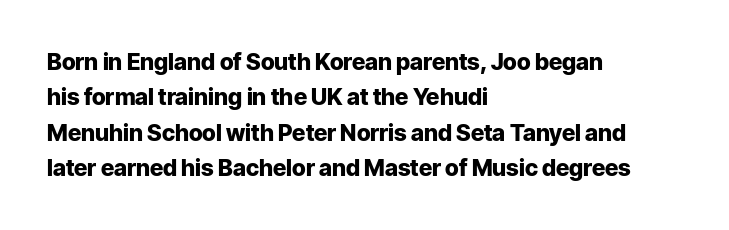
The strip under each line holds only bare page. The designer left line spacing at the default. Typeset ragged right — the left edge is the straight one. Heavy-handed strokes throughout: this text is bold.
